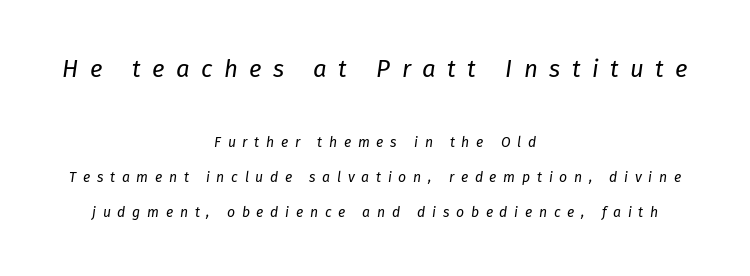
The image shows 24 px text type, italic (leaning right); set centered, loose line spacing (2.5x), unusually wide letter spacing (+0.48 em), not underlined; the first (top) block is 1.71x larger.
